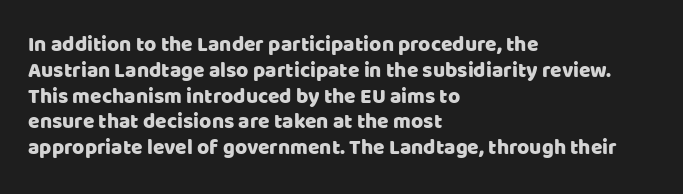
The image shows 21 px text type, upright; set left-aligned, line spacing 1.23x, normal letter spacing, not underlined.
